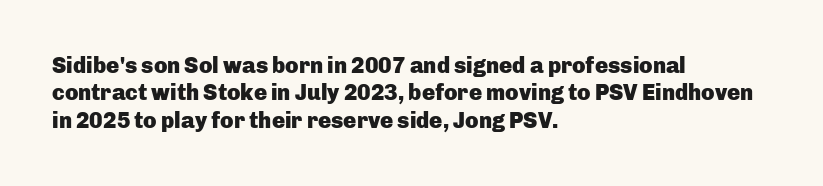
{"italic": "no", "bold": "yes", "underline": "no", "align": "left", "line_spacing": "normal", "line_spacing_ratio": 1.25, "letter_spacing": "normal", "letter_spacing_em": 0.0, "glyph_px": 22}
